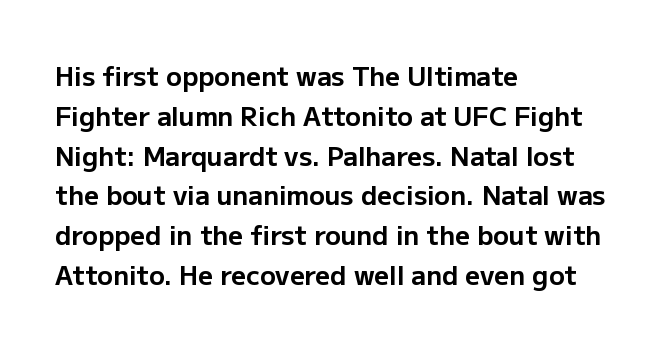
Q: Is the text bold? A: Yes.
Q: Is the text italic (slanted)? A: No, it is upright.
Q: Is the text underlined? A: No.
Q: How is the paragraph aligned? A: Left-aligned.
Q: Is the spacing between letters normal or unusually wide? A: Normal.
Q: Is the spacing between lines tight, normal or loose? A: Normal.
